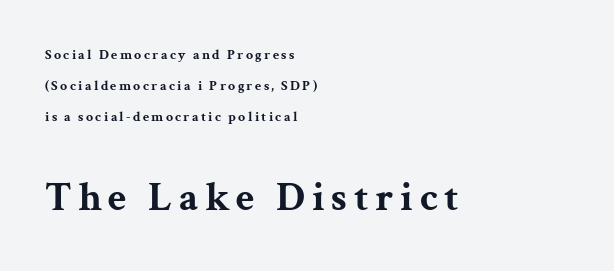
The image shows 41 px bold, wide serif type, upright; set left-aligned, loose line spacing (2.23x), not underlined; the second (bottom) block is 2.93x larger; medium stroke contrast and a medium x-height.
